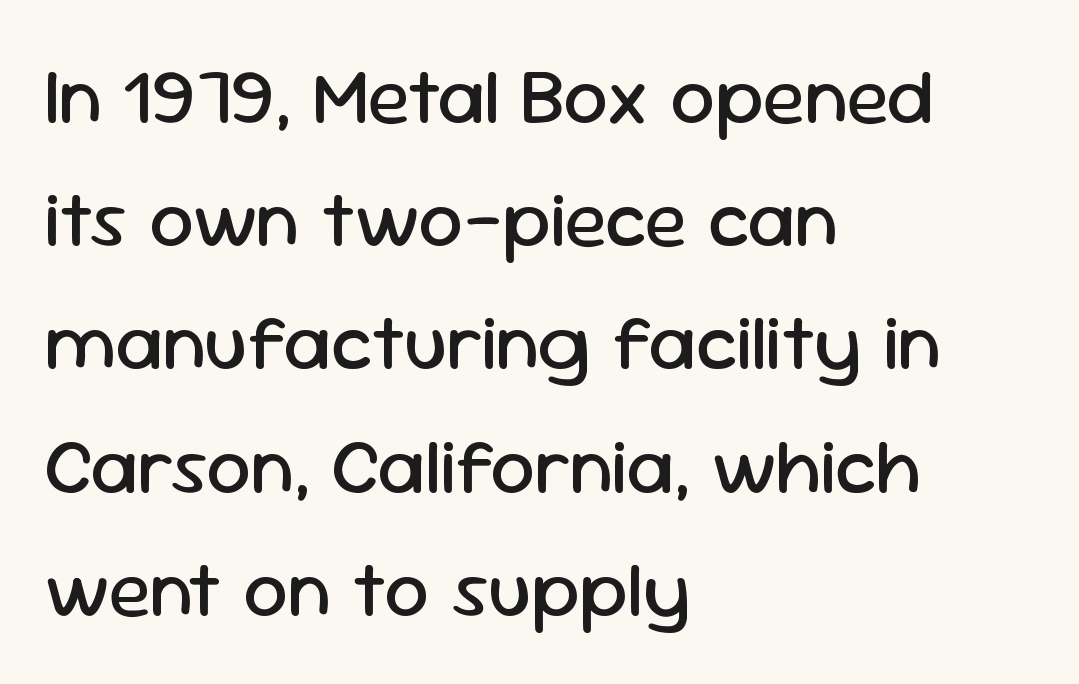
Q: Is the text bold? A: No.
Q: Is the text italic (slanted)? A: No, it is upright.
Q: Is the typeface a serif or a sans-serif typeface? A: Sans-serif.
Q: Is the text underlined? A: No.
Q: How is the paragraph aligned? A: Left-aligned.
Q: Is the spacing between letters normal or unusually wide? A: Normal.
Q: Is the spacing between lines tight, normal or loose? A: Normal.
Q: Width (condensed, normal, or wide)? A: Normal.
Q: Stroke contrast? A: Low.
Q: x-height? A: Medium.
Q: Monospaced? A: No.
